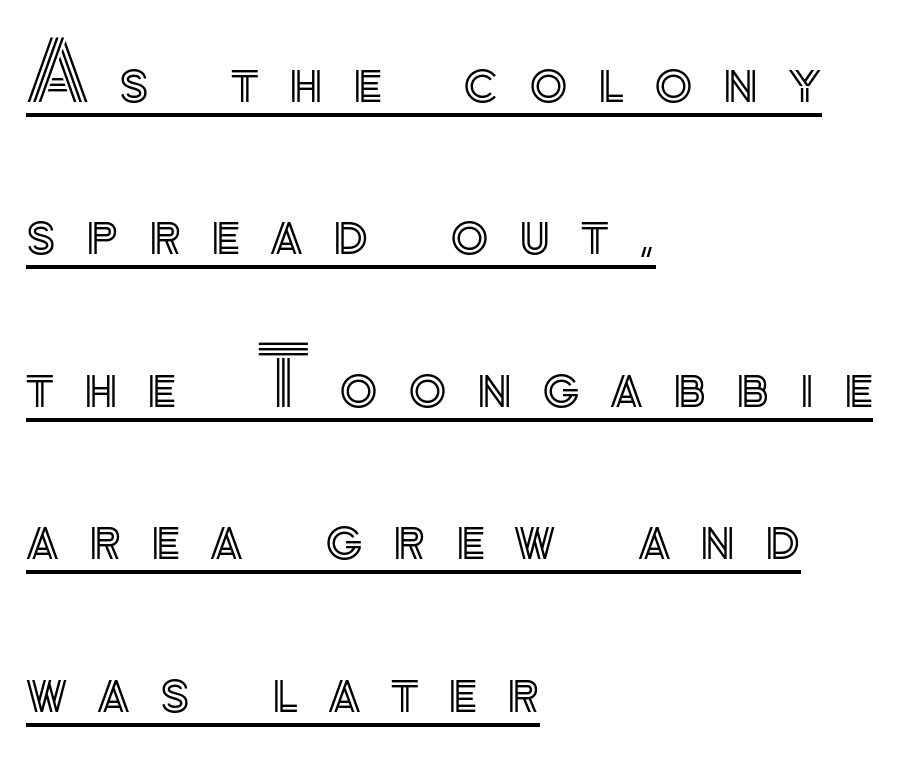
Q: Is the text italic (slanted)? A: No, it is upright.
Q: Is the text underlined? A: Yes.
Q: How is the paragraph aligned? A: Left-aligned.
Q: Is the spacing between letters normal or unusually wide? A: Unusually wide.
Q: Is the spacing between lines tight, normal or loose? A: Loose.
Q: Width (condensed, normal, or wide)? A: Normal.
Q: x-height? A: Small.
Q: Monospaced? A: No.
